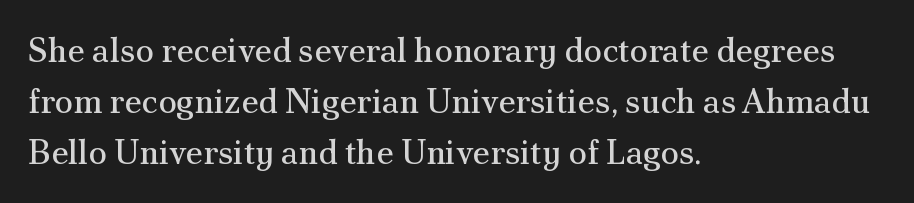
The image shows 34 px regular-weight serif type, upright; set left-aligned, normal line spacing (1.5x), normal letter spacing, not underlined; medium stroke contrast and a small x-height.
